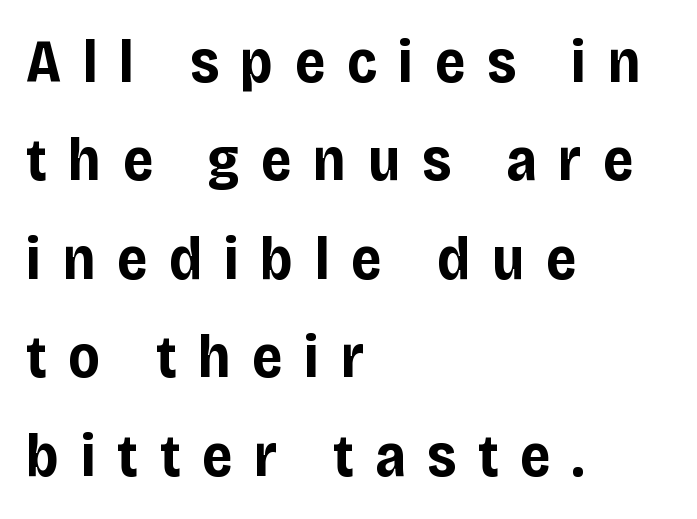
{"serif": "no", "italic": "no", "bold": "yes", "weight": "bold", "width": "normal", "stroke_contrast": "low", "x_height": "large", "monospaced": "no", "underline": "no", "align": "left", "line_spacing": "normal", "line_spacing_ratio": 1.64, "letter_spacing": "wide", "letter_spacing_em": 0.36, "glyph_px": 60}
